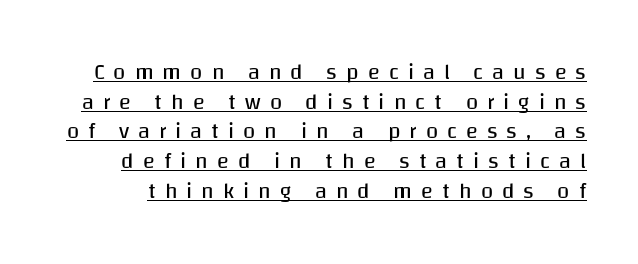
The letters stand upright; this is a roman face. Vertically, the passage feels balanced, rows spaced as you'd expect. Looks like someone drew a line under every word here. Tracking here is generous; glyphs stand well apart from one another. Think standard paragraph weight, or any step lighter than that.
